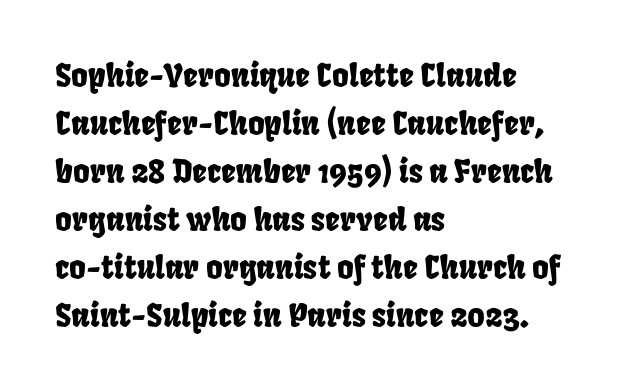
{"width": "condensed", "stroke_contrast": "low", "x_height": "large", "monospaced": "no", "underline": "no", "align": "left", "line_spacing": "normal", "line_spacing_ratio": 1.5, "letter_spacing": "normal", "letter_spacing_em": 0.0, "glyph_px": 32}
